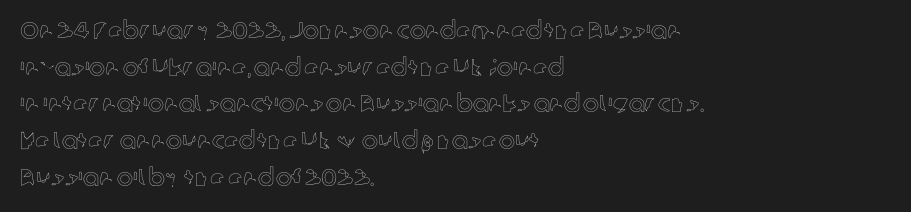
The image shows 24 px text type, upright; set left-aligned, normal line spacing (1.53x), normal letter spacing, not underlined.
